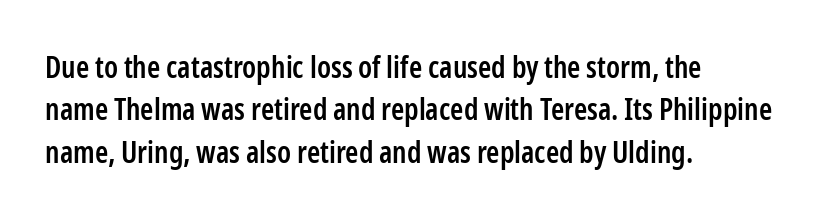
{"serif": "no", "italic": "no", "bold": "semi", "weight": "semibold", "width": "condensed", "stroke_contrast": "low", "x_height": "medium", "monospaced": "no", "underline": "no", "align": "left", "line_spacing": "normal", "line_spacing_ratio": 1.41, "letter_spacing": "normal", "letter_spacing_em": 0.0, "glyph_px": 30}
